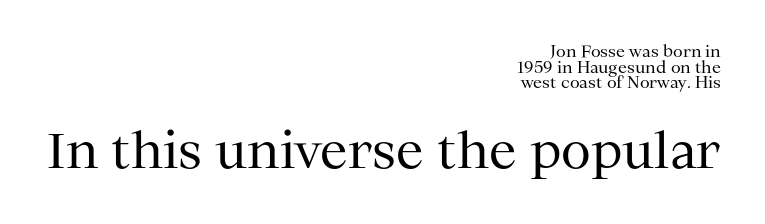
{"serif": "yes", "italic": "no", "bold": "no", "weight": "regular", "width": "normal", "stroke_contrast": "medium", "x_height": "medium", "monospaced": "no", "underline": "no", "align": "right", "line_spacing": "tight", "line_spacing_ratio": 0.97, "letter_spacing": "normal", "letter_spacing_em": 0.0, "larger_block": "second", "size_ratio": 3.06, "glyph_px": 49}
